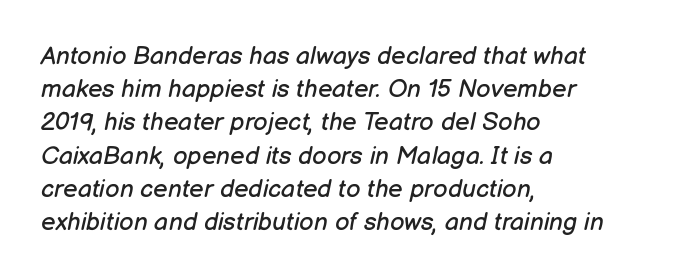
Q: Is the text bold? A: No.
Q: Is the text italic (slanted)? A: Yes, it leans right by about 12 degrees.
Q: Is the text underlined? A: No.
Q: How is the paragraph aligned? A: Left-aligned.
Q: Is the spacing between letters normal or unusually wide? A: Normal.
Q: Is the spacing between lines tight, normal or loose? A: Normal.
